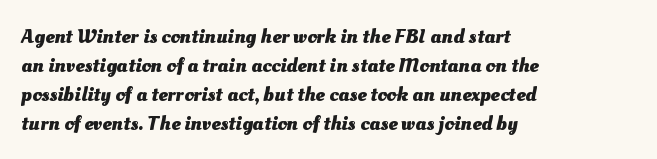
{"bold": "yes", "underline": "no", "align": "left", "line_spacing": "normal", "line_spacing_ratio": 1.38, "letter_spacing": "normal", "letter_spacing_em": 0.0, "glyph_px": 21}
